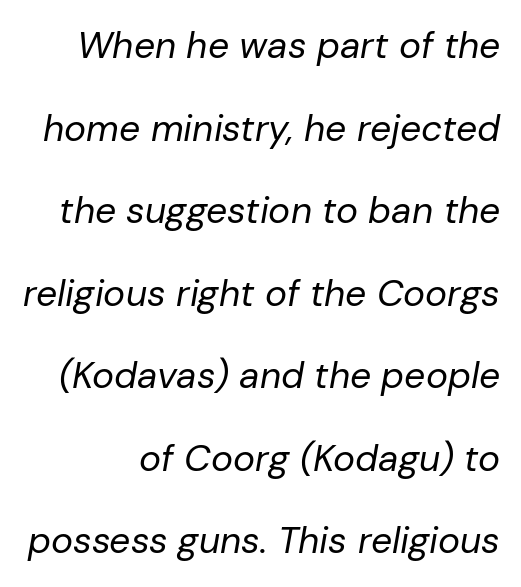
The image shows 37 px regular-weight type, italic (leaning right); set loose line spacing (2.23x), normal letter spacing, not underlined; low stroke contrast and a medium x-height.
